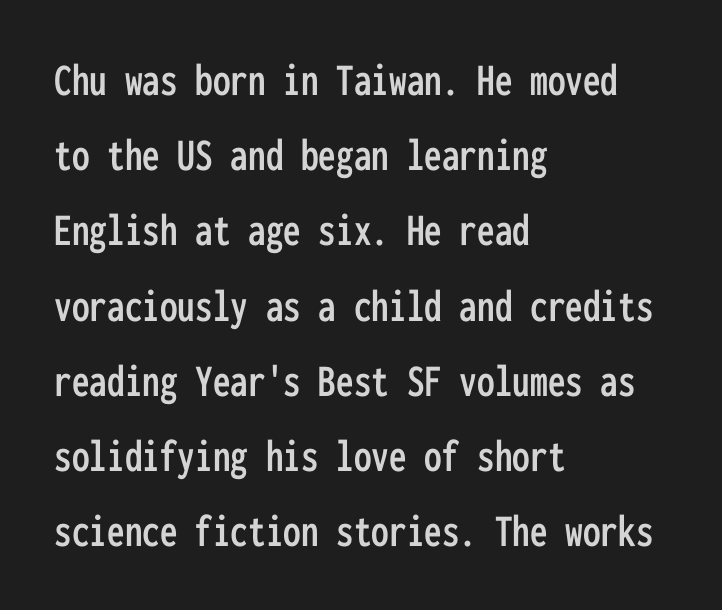
The image shows 47 px condensed sans-serif type, upright, monospaced; set left-aligned, normal line spacing (1.6x), normal letter spacing, not underlined; low stroke contrast and a medium x-height.
